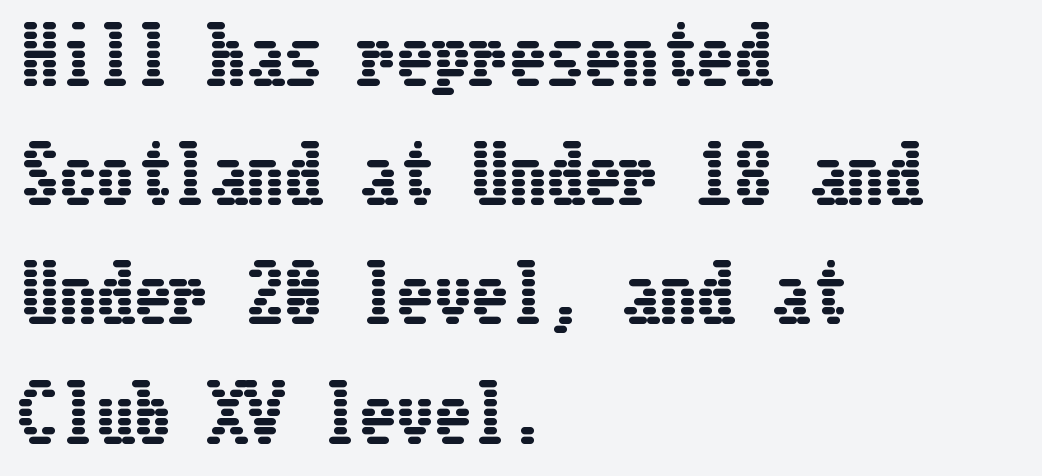
Q: Is the text italic (slanted)? A: No, it is upright.
Q: Is the text underlined? A: No.
Q: How is the paragraph aligned? A: Left-aligned.
Q: Is the spacing between letters normal or unusually wide? A: Normal.
Q: Is the spacing between lines tight, normal or loose? A: Normal.
Q: Width (condensed, normal, or wide)? A: Condensed.
Q: Stroke contrast? A: Low.
Q: x-height? A: Medium.
